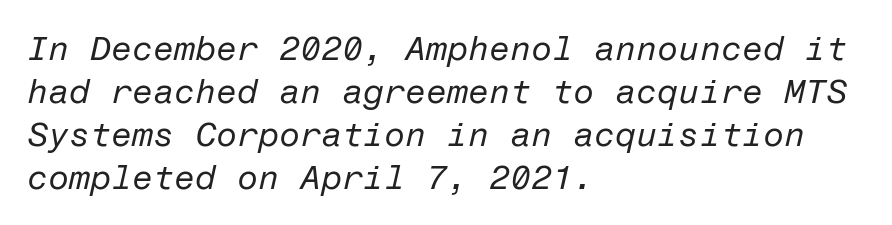
{"italic": "yes", "lean": "right", "slant_degrees": 12, "bold": "no", "weight": "regular", "width": "normal", "stroke_contrast": "low", "x_height": "medium", "underline": "no", "align": "left", "line_spacing": "normal", "line_spacing_ratio": 1.26, "letter_spacing": "normal", "letter_spacing_em": 0.0, "glyph_px": 34}
